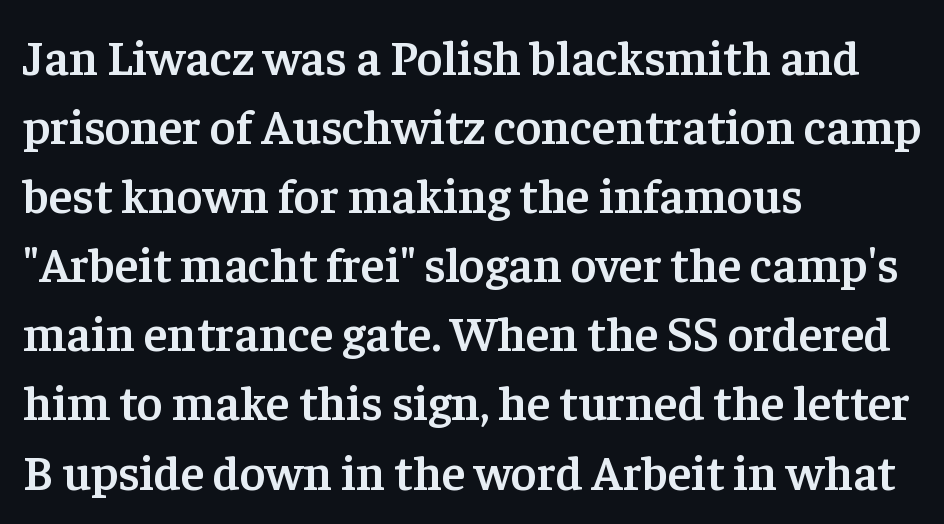
Q: Is the text bold? A: Semi-bold.
Q: Is the text italic (slanted)? A: No, it is upright.
Q: Is the typeface a serif or a sans-serif typeface? A: Serif.
Q: Is the text underlined? A: No.
Q: How is the paragraph aligned? A: Left-aligned.
Q: Is the spacing between letters normal or unusually wide? A: Normal.
Q: Is the spacing between lines tight, normal or loose? A: Normal.
Q: Width (condensed, normal, or wide)? A: Normal.
Q: Stroke contrast? A: Low.
Q: x-height? A: Medium.
Q: Monospaced? A: No.
